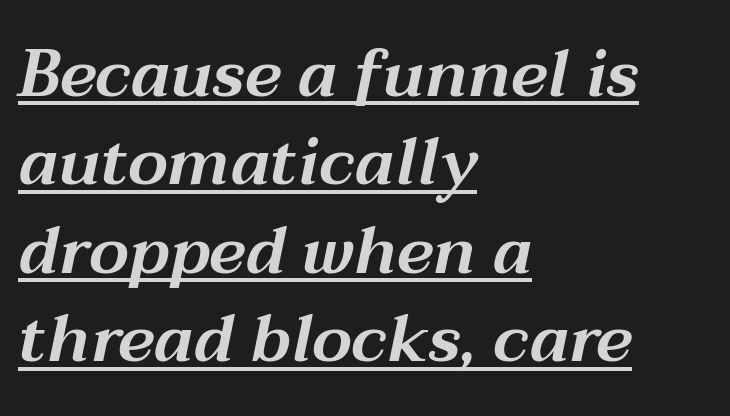
Q: Is the text italic (slanted)? A: Yes, it leans right by about 12 degrees.
Q: Is the text underlined? A: Yes.
Q: How is the paragraph aligned? A: Left-aligned.
Q: Is the spacing between letters normal or unusually wide? A: Normal.
Q: Is the spacing between lines tight, normal or loose? A: Normal.
Q: Width (condensed, normal, or wide)? A: Wide.
Q: Stroke contrast? A: Medium.
Q: x-height? A: Medium.
Q: Monospaced? A: No.
